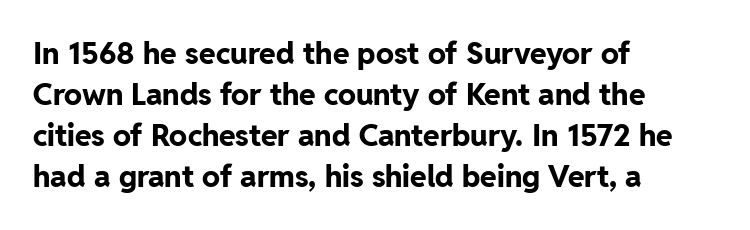
The image shows 30 px bold sans-serif type, upright; set left-aligned, normal line spacing (1.37x), normal letter spacing, not underlined; low stroke contrast and a medium x-height.
